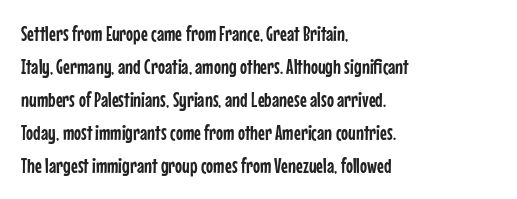
Do the letters lean? They stand straight. You could call the tracking neutral — neither tight nor loose. The passage shown is not underscored anywhere. The ragged edge is on the right, which tells us the setting is flush left. Students, observe: this is what conventionally led text looks like.
